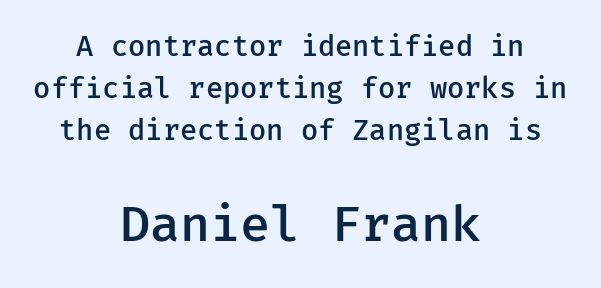
{"serif": "no", "italic": "no", "bold": "semi", "weight": "semibold", "width": "normal", "stroke_contrast": "low", "x_height": "medium", "underline": "no", "align": "center", "line_spacing": "normal", "line_spacing_ratio": 1.5, "letter_spacing": "normal", "letter_spacing_em": 0.0, "larger_block": "second", "size_ratio": 1.75, "glyph_px": 49}
